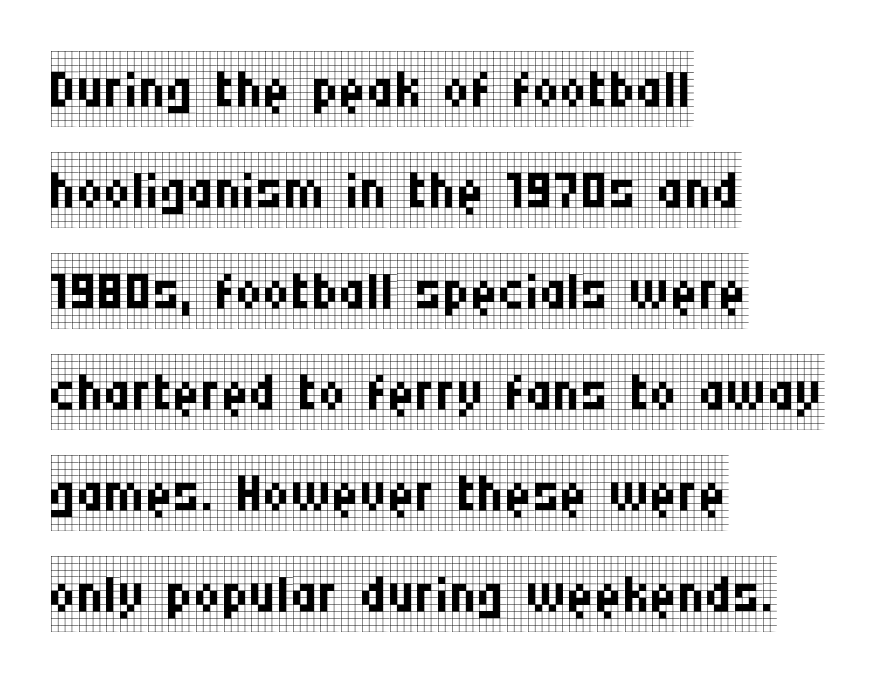
{"serif": "yes", "italic": "no", "bold": "no", "weight": "regular", "width": "condensed", "stroke_contrast": "low", "x_height": "large", "monospaced": "no", "underline": "no", "align": "left", "line_spacing": "normal", "line_spacing_ratio": 1.33, "letter_spacing": "normal", "letter_spacing_em": 0.0, "glyph_px": 76}
